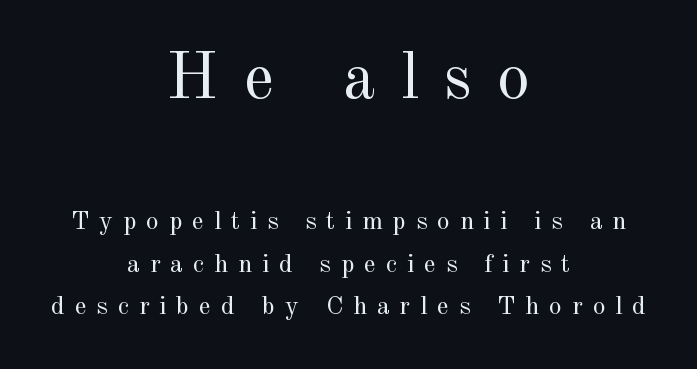
{"serif": "yes", "italic": "no", "bold": "no", "weight": "regular", "width": "normal", "x_height": "small", "monospaced": "no", "underline": "no", "align": "center", "line_spacing": "normal", "line_spacing_ratio": 1.65, "letter_spacing": "wide", "letter_spacing_em": 0.38, "larger_block": "first", "size_ratio": 2.54, "glyph_px": 66}
